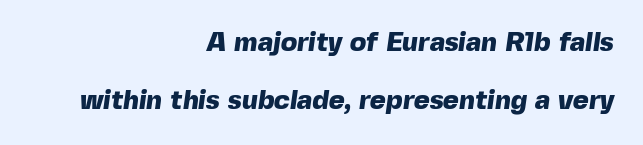
{"bold": "yes", "underline": "no", "align": "right", "line_spacing": "loose", "line_spacing_ratio": 2.14, "letter_spacing": "normal", "letter_spacing_em": 0.0, "glyph_px": 27}
